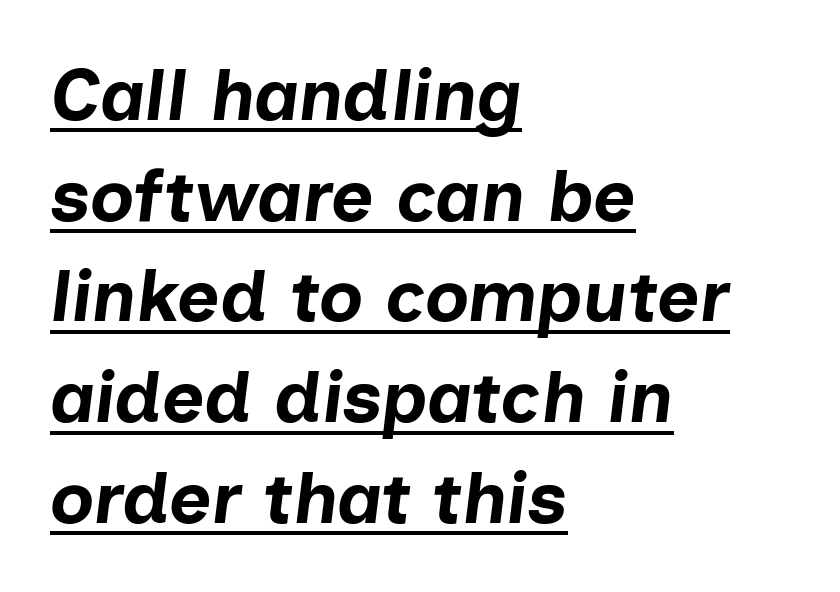
Q: Is the text bold? A: Yes.
Q: Is the text italic (slanted)? A: Yes, it leans right by about 7 degrees.
Q: Is the text underlined? A: Yes.
Q: How is the paragraph aligned? A: Left-aligned.
Q: Is the spacing between letters normal or unusually wide? A: Normal.
Q: Is the spacing between lines tight, normal or loose? A: Normal.
Q: Width (condensed, normal, or wide)? A: Normal.
Q: Stroke contrast? A: Low.
Q: x-height? A: Medium.
Q: Monospaced? A: No.
